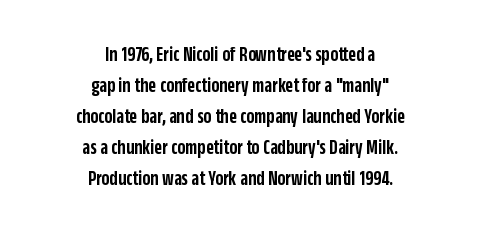
{"italic": "no", "bold": "semi", "underline": "no", "align": "center", "line_spacing": "normal", "line_spacing_ratio": 1.48, "letter_spacing": "normal", "letter_spacing_em": 0.0, "glyph_px": 21}
